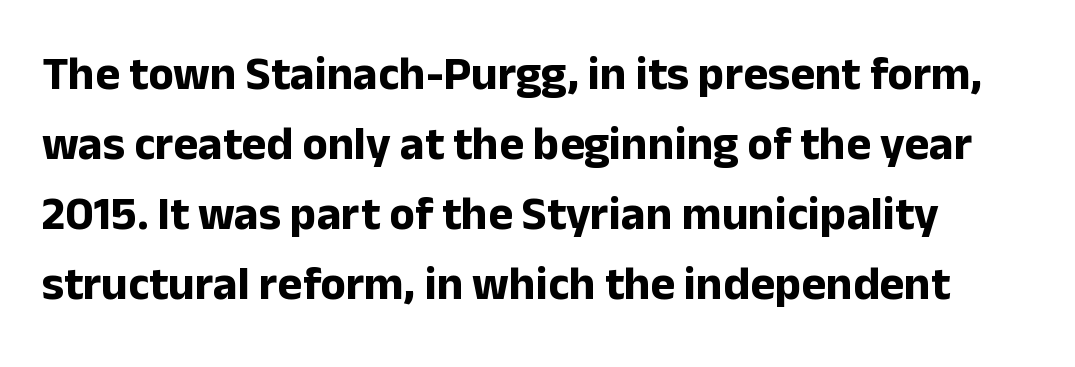
{"serif": "no", "italic": "no", "bold": "yes", "weight": "bold", "width": "normal", "stroke_contrast": "low", "x_height": "medium", "monospaced": "no", "underline": "no", "line_spacing": "normal", "line_spacing_ratio": 1.49, "letter_spacing": "normal", "letter_spacing_em": 0.0, "glyph_px": 47}
